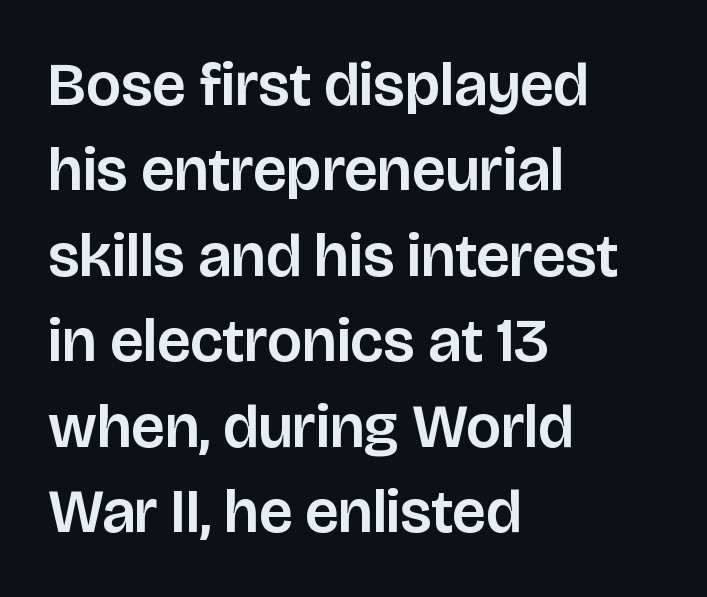
Q: Is the text italic (slanted)? A: No, it is upright.
Q: Is the typeface a serif or a sans-serif typeface? A: Sans-serif.
Q: Is the text underlined? A: No.
Q: How is the paragraph aligned? A: Left-aligned.
Q: Is the spacing between letters normal or unusually wide? A: Normal.
Q: Is the spacing between lines tight, normal or loose? A: Normal.
Q: Width (condensed, normal, or wide)? A: Normal.
Q: Stroke contrast? A: Low.
Q: x-height? A: Large.
Q: Monospaced? A: No.
